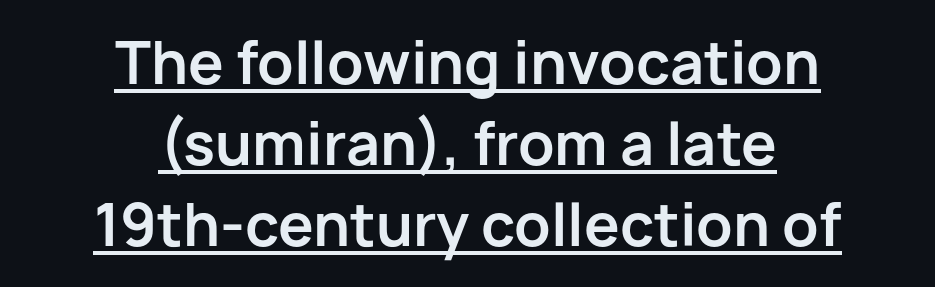
The image shows 57 px bold sans-serif type, upright; set centered, normal line spacing (1.42x), normal letter spacing, underlined; low stroke contrast and a medium x-height.
